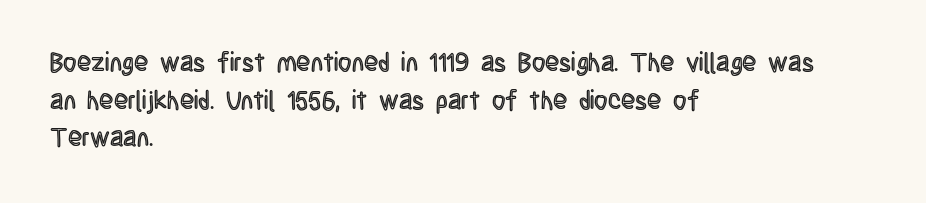
Q: Is the text italic (slanted)? A: No, it is upright.
Q: Is the text underlined? A: No.
Q: How is the paragraph aligned? A: Left-aligned.
Q: Is the spacing between letters normal or unusually wide? A: Normal.
Q: Is the spacing between lines tight, normal or loose? A: Normal.
